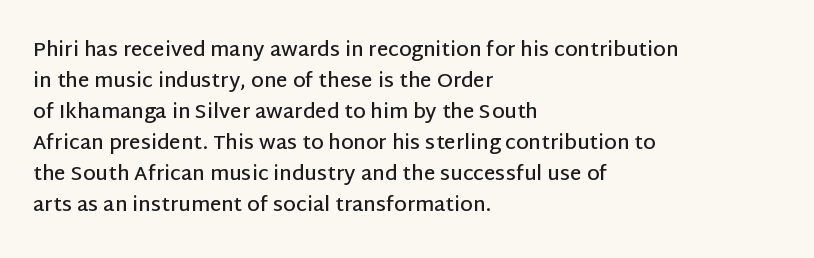
The typography opts for an upright posture over an oblique one. Line beginnings align vertically; line endings do not. Compared with typical body copy, the letter spacing here is the same. Does the leading feel generous? No, just average. Summary of weight: moderately heavy, a semibold.
